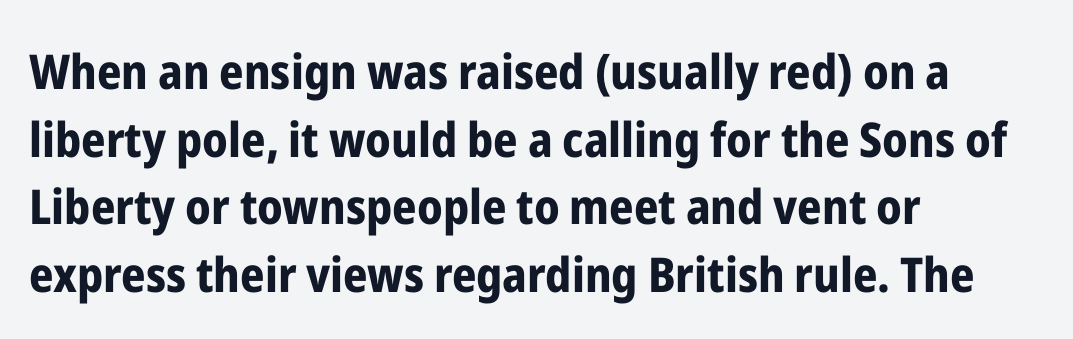
The passage shown is typed in a proportional face where columns would drift. Does the lettering tilt? It doesn't — this is upright. The passage shown is typeset with a sans-serif family. The gap between lines stays unmarked.
